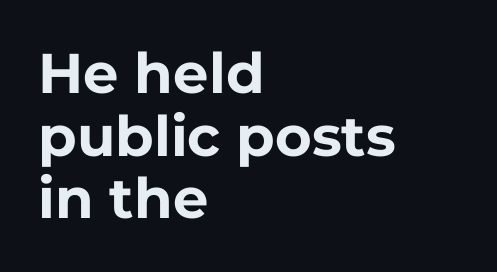
The image shows 56 px bold sans-serif type, upright; set left-aligned, tight line spacing (1.12x), normal letter spacing, not underlined; low stroke contrast and a medium x-height.
